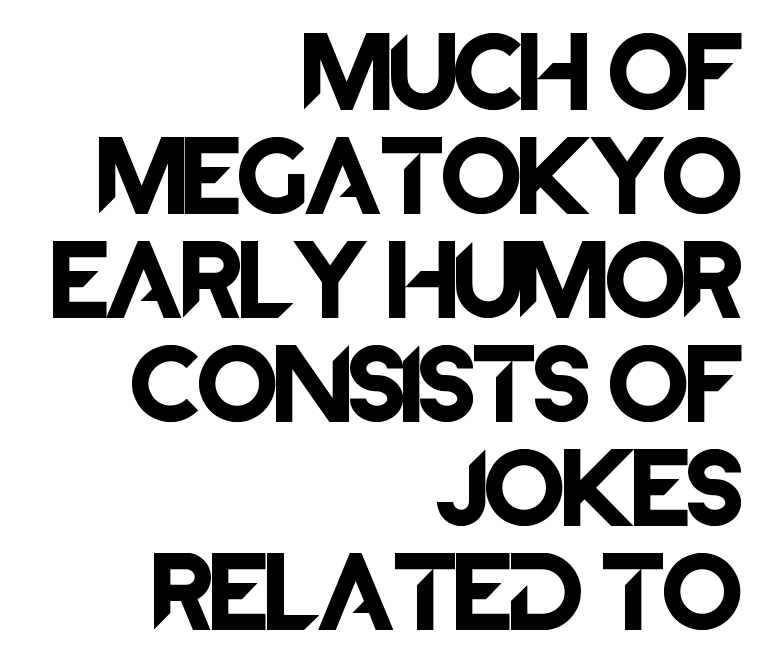
This rendering features lettering with no underline. This is sans-serif lettering, the kind often seen on screens and signage. Observe the ordinary spacing: letters are neighbours, not strangers. If you drew a line through each stem, it would be perfectly vertical.
